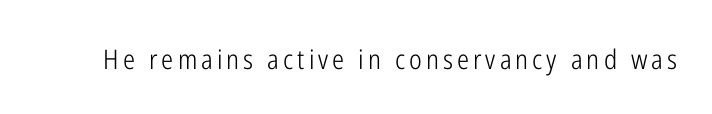
The space directly below the letters is spotless. The letters look calm and open, with moderate or lighter stems. Notice how the stems are strictly vertical — no italics here.
